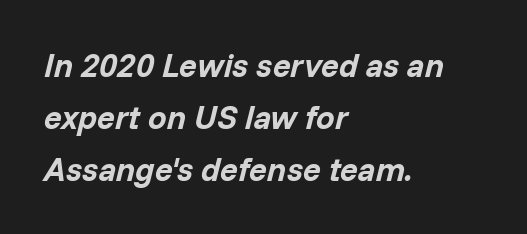
The image shows 33 px bold type, italic (leaning right); set left-aligned, normal line spacing (1.57x), normal letter spacing, not underlined; low stroke contrast and a medium x-height.
